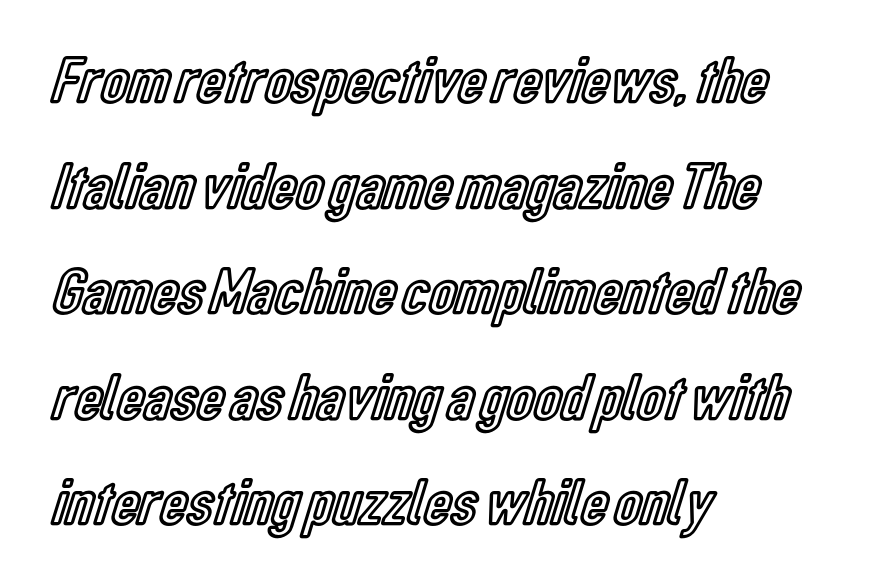
Words float on clear page, feet unadorned. Glyph-to-glyph distance matches everyday printed text. Looks like regular typesetting: each glyph gets only the width it needs. Whoever set this chose a conventional vertical rhythm. The text block is weighted toward the left margin, trailing off unevenly rightward.
